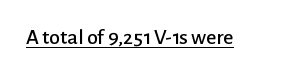
{"italic": "no", "underline": "yes", "letter_spacing": "normal", "letter_spacing_em": 0.0, "glyph_px": 22}
